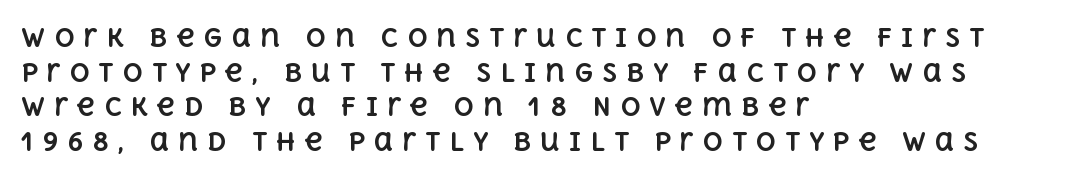
The image shows 25 px bold type, upright; set left-aligned, normal line spacing (1.39x), unusually wide letter spacing (+0.35 em), not underlined.
